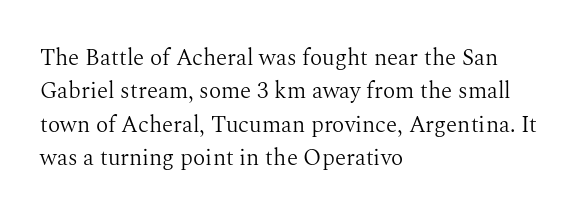
Q: Is the text bold? A: No.
Q: Is the text italic (slanted)? A: No, it is upright.
Q: Is the text underlined? A: No.
Q: How is the paragraph aligned? A: Left-aligned.
Q: Is the spacing between letters normal or unusually wide? A: Normal.
Q: Is the spacing between lines tight, normal or loose? A: Normal.
